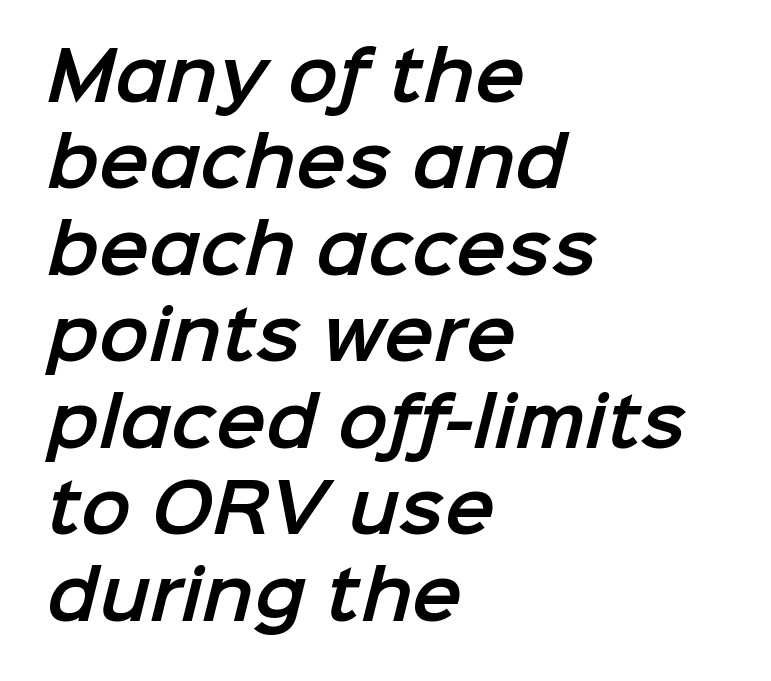
The image shows 67 px sans-serif type; set left-aligned, normal line spacing (1.29x), normal letter spacing, not underlined; low stroke contrast and a medium x-height.
